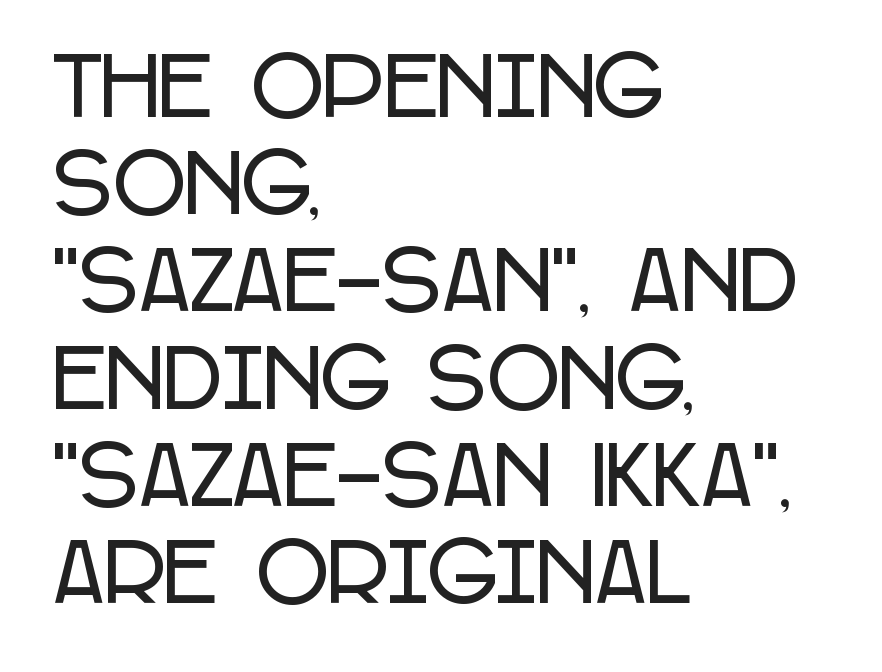
Q: Is the text italic (slanted)? A: No, it is upright.
Q: Is the typeface a serif or a sans-serif typeface? A: Sans-serif.
Q: Is the text underlined? A: No.
Q: How is the paragraph aligned? A: Left-aligned.
Q: Is the spacing between letters normal or unusually wide? A: Normal.
Q: Width (condensed, normal, or wide)? A: Condensed.
Q: Stroke contrast? A: Low.
Q: x-height? A: Large.
Q: Monospaced? A: No.
